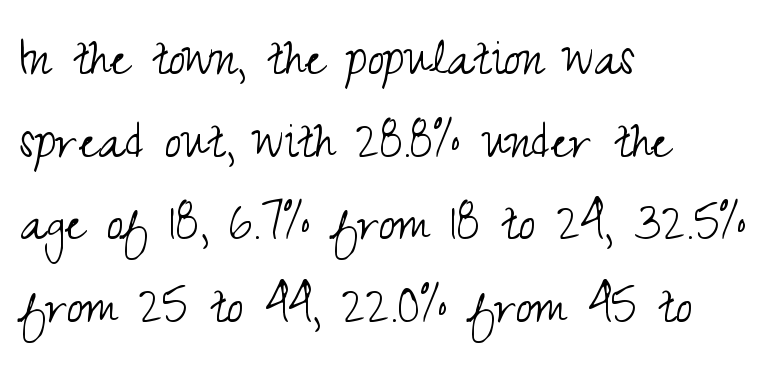
A light-to-regular cut is what we see here. Honestly, the row spacing looks completely unremarkable. Typographically, this falls in the sans-serif category. Varying glyph widths throughout — classic text-font behaviour.
